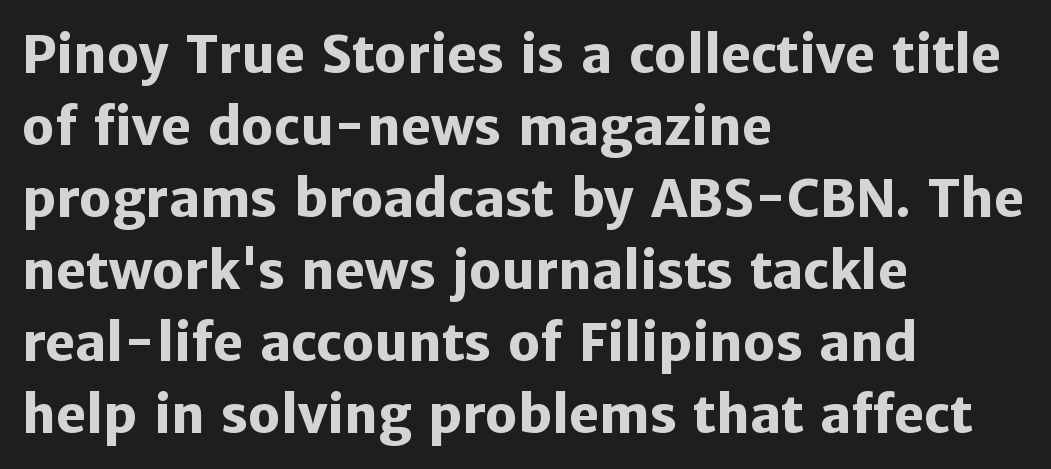
The image shows 51 px heavy sans-serif type, upright; set left-aligned, normal line spacing (1.41x), normal letter spacing, not underlined; low stroke contrast and a medium x-height.
